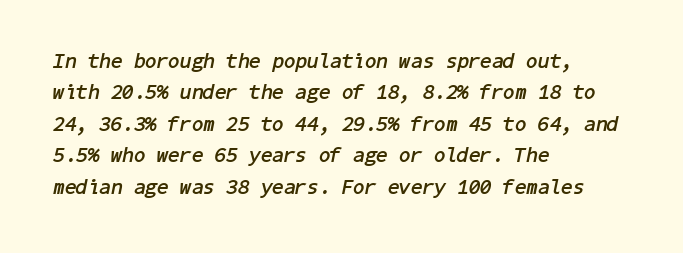
Every row of glyphs begins at an identical x-position on the left. Baseline-to-baseline distance is the conventional proportion of letter height. Look at the tracking — it's just the regular setting, nothing added. Unmarked baselines from the first word to the last.
